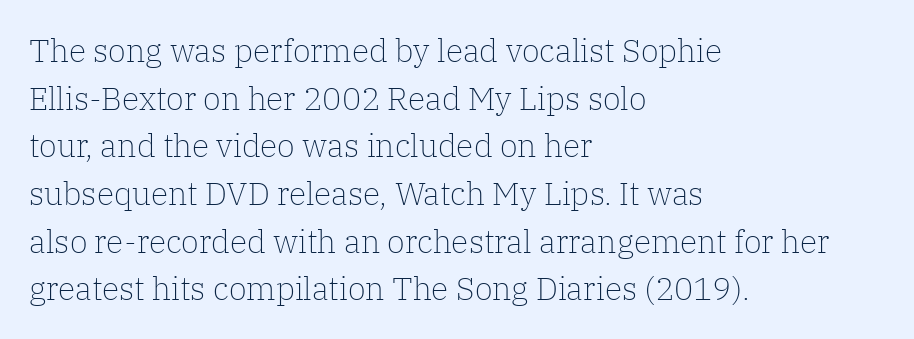
Serifs: yes, visible at the terminals of the letterforms. Honestly, the letter spacing is just normal — you wouldn't notice it. If you drew a line through each stem, it would be perfectly vertical. The line-height multiplier appears to be the usual default. Weight class: somewhere from thin through regular.
